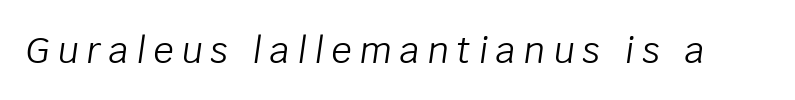
{"italic": "yes", "lean": "right", "slant_degrees": 8, "bold": "no", "weight": "light", "width": "normal", "stroke_contrast": "low", "x_height": "large", "monospaced": "no", "underline": "no", "letter_spacing": "wide", "letter_spacing_em": 0.21, "glyph_px": 36}
